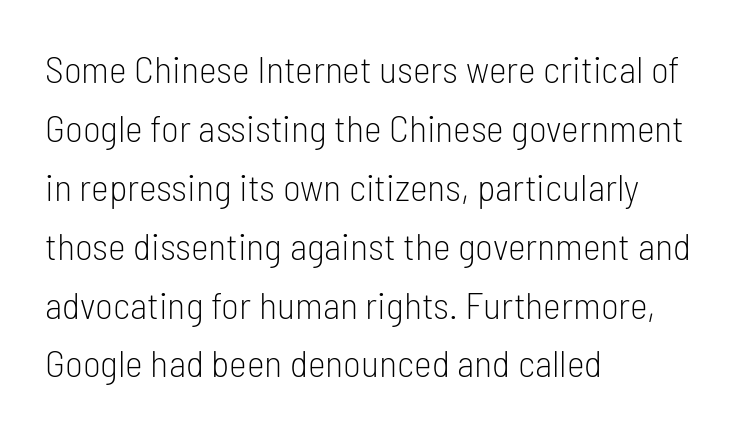
{"serif": "no", "italic": "no", "bold": "no", "weight": "light", "width": "condensed", "stroke_contrast": "low", "x_height": "medium", "monospaced": "no", "underline": "no", "align": "left", "line_spacing": "normal", "line_spacing_ratio": 1.55, "letter_spacing": "normal", "letter_spacing_em": 0.0, "glyph_px": 38}
